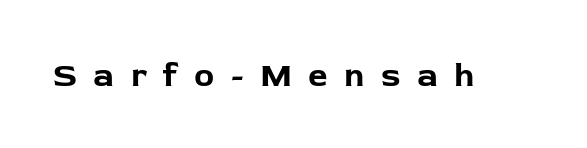
Q: Is the text bold? A: Yes.
Q: Is the text italic (slanted)? A: No, it is upright.
Q: Is the typeface a serif or a sans-serif typeface? A: Sans-serif.
Q: Is the text underlined? A: No.
Q: Is the spacing between letters normal or unusually wide? A: Unusually wide.
Q: Width (condensed, normal, or wide)? A: Normal.
Q: Stroke contrast? A: Low.
Q: x-height? A: Medium.
Q: Monospaced? A: No.
